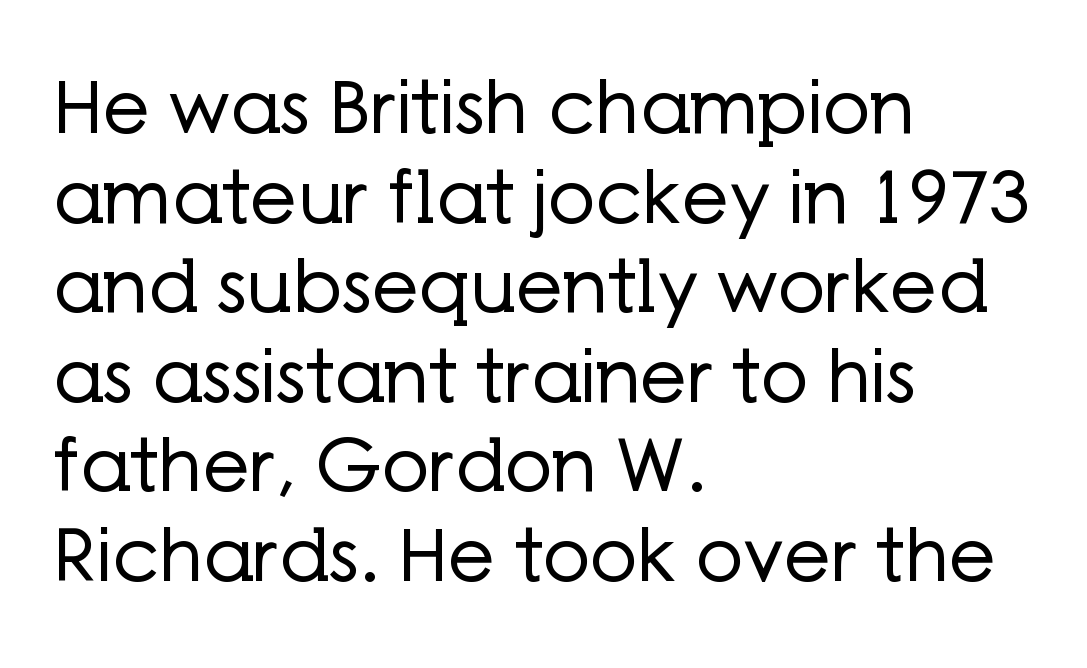
The image shows 74 px regular-weight sans-serif type, upright; set left-aligned, line spacing 1.21x, normal letter spacing, not underlined; low stroke contrast and a medium x-height.
